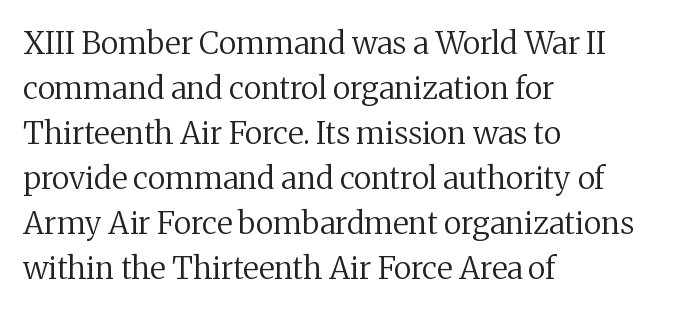
The line-height multiplier appears to be the usual default. Unlike a clean sans, this face finishes its strokes with serifs. Leftover space on each line is placed entirely after the last word. The specimen omits any rule beneath the text block's lines.
